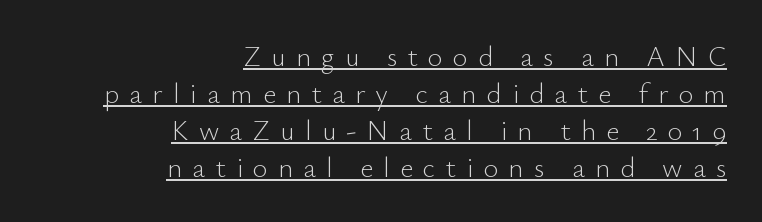
Q: Is the text bold? A: No.
Q: Is the text italic (slanted)? A: No, it is upright.
Q: Is the typeface a serif or a sans-serif typeface? A: Sans-serif.
Q: Is the text underlined? A: Yes.
Q: How is the paragraph aligned? A: Right-aligned.
Q: Is the spacing between letters normal or unusually wide? A: Unusually wide.
Q: Is the spacing between lines tight, normal or loose? A: Normal.
Q: Width (condensed, normal, or wide)? A: Normal.
Q: Stroke contrast? A: Low.
Q: x-height? A: Small.
Q: Monospaced? A: No.
